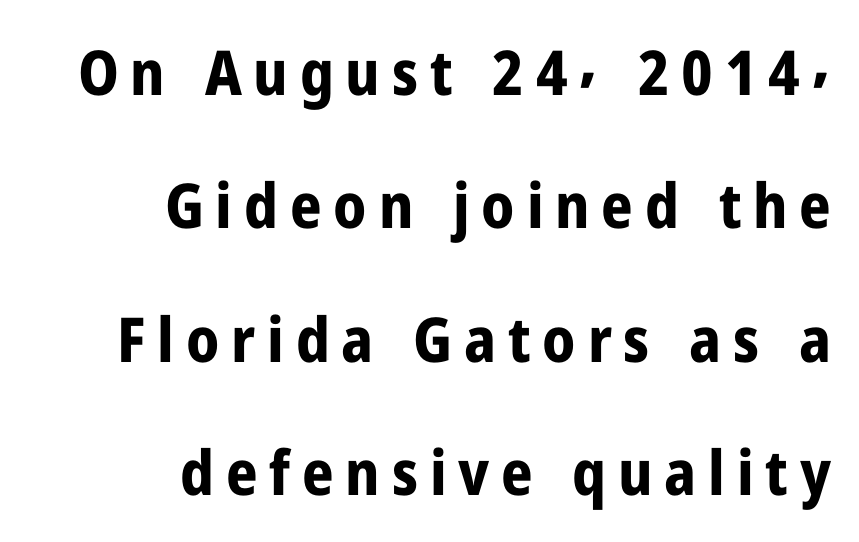
The image shows 62 px bold, condensed sans-serif type, upright; set right-aligned, loose line spacing (2.15x), not underlined; low stroke contrast and a medium x-height.
